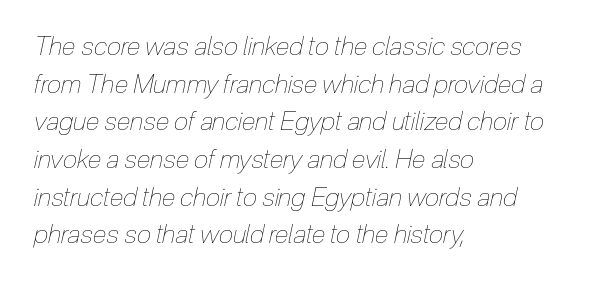
{"italic": "yes", "lean": "right", "slant_degrees": 12, "bold": "no", "underline": "no", "align": "left", "line_spacing": "normal", "line_spacing_ratio": 1.45, "letter_spacing": "normal", "letter_spacing_em": 0.0, "glyph_px": 26}
